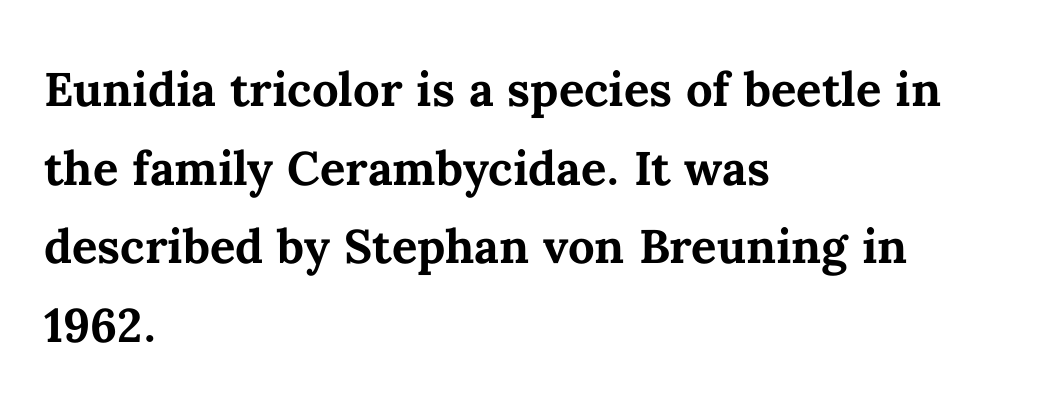
The image shows 63 px semibold type, upright; set left-aligned, normal line spacing (1.25x), normal letter spacing, not underlined; medium stroke contrast and a medium x-height.
